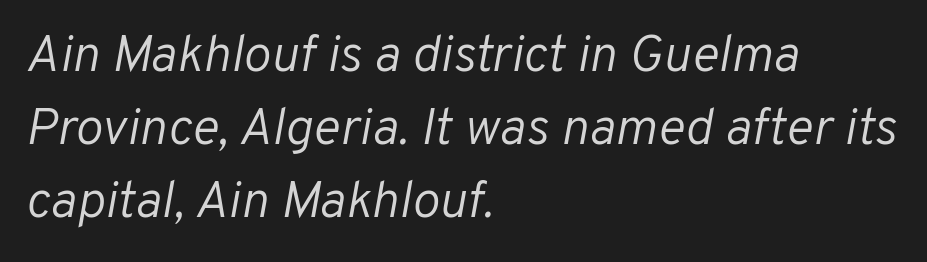
This sample has the flowing, uneven cadence of proportional lettering. Quick note: interline space is typical. The compositor pushed each line to the left boundary. The lettering tilts uniformly, giving the passage an italic look. On a weight scale, this lands at 450 or below. A clean baseline with only descenders dipping below it.
